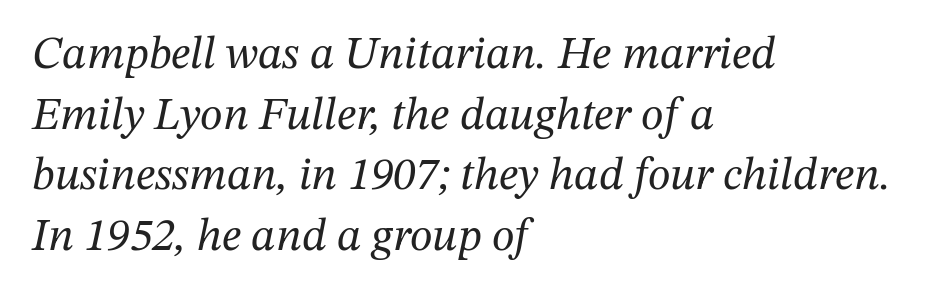
Q: Is the text bold? A: No.
Q: Is the text italic (slanted)? A: Yes, it leans right by about 12 degrees.
Q: Is the typeface a serif or a sans-serif typeface? A: Serif.
Q: Is the text underlined? A: No.
Q: How is the paragraph aligned? A: Left-aligned.
Q: Is the spacing between letters normal or unusually wide? A: Normal.
Q: Is the spacing between lines tight, normal or loose? A: Normal.
Q: Width (condensed, normal, or wide)? A: Normal.
Q: Stroke contrast? A: Medium.
Q: x-height? A: Medium.
Q: Monospaced? A: No.
